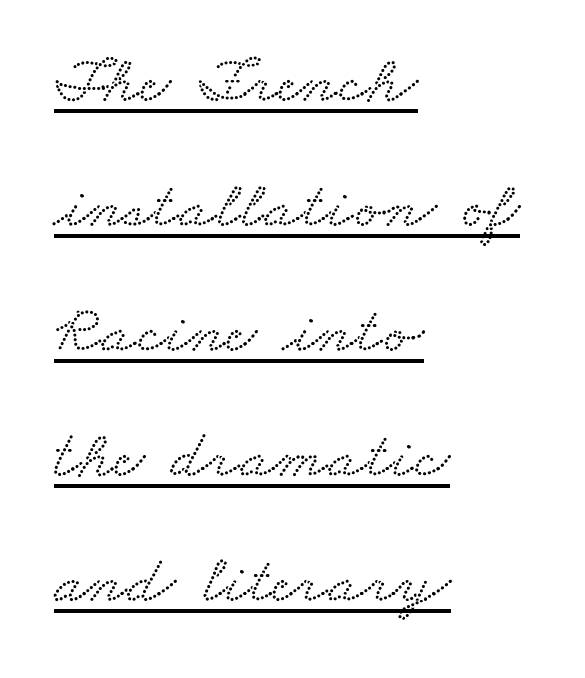
{"serif": "yes", "width": "wide", "stroke_contrast": "low", "x_height": "small", "monospaced": "no", "underline": "yes", "align": "left", "line_spacing_ratio": 1.84, "letter_spacing": "normal", "letter_spacing_em": 0.0, "glyph_px": 68}
